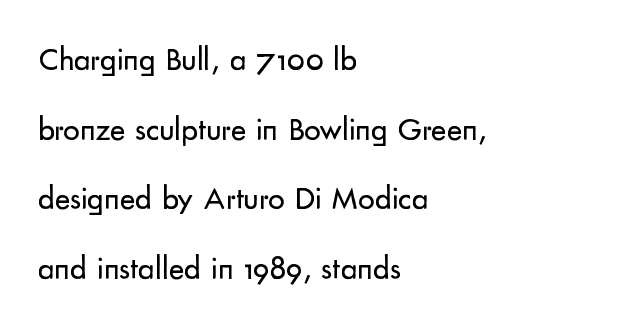
Q: Is the text bold? A: No.
Q: Is the text italic (slanted)? A: No, it is upright.
Q: Is the typeface a serif or a sans-serif typeface? A: Sans-serif.
Q: Is the text underlined? A: No.
Q: How is the paragraph aligned? A: Left-aligned.
Q: Is the spacing between letters normal or unusually wide? A: Normal.
Q: Is the spacing between lines tight, normal or loose? A: Loose.
Q: Width (condensed, normal, or wide)? A: Normal.
Q: Stroke contrast? A: Low.
Q: x-height? A: Small.
Q: Monospaced? A: No.
